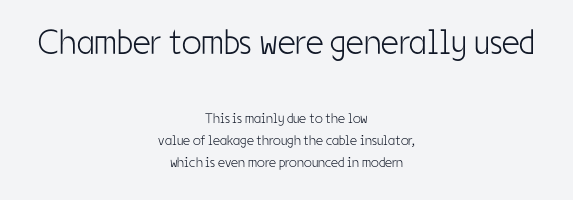
The letterforms sit at book weight or below. Does the bottom block carry the larger type? No, the top block does. Descenders hang freely into open space. Nobody touched the tracking dial on this one. When letters stand straight like this, we call the style roman or upright.
